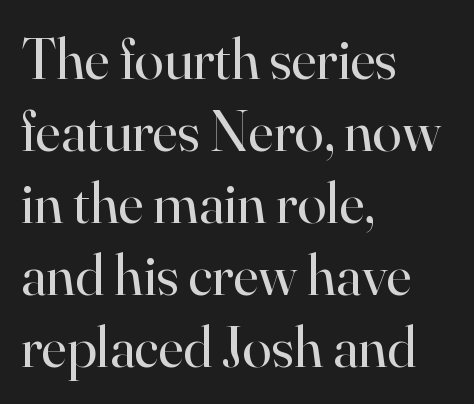
{"serif": "yes", "italic": "no", "bold": "no", "weight": "regular", "width": "normal", "stroke_contrast": "high", "x_height": "small", "monospaced": "no", "underline": "no", "align": "left", "line_spacing_ratio": 1.22, "letter_spacing": "normal", "letter_spacing_em": 0.0, "glyph_px": 59}
